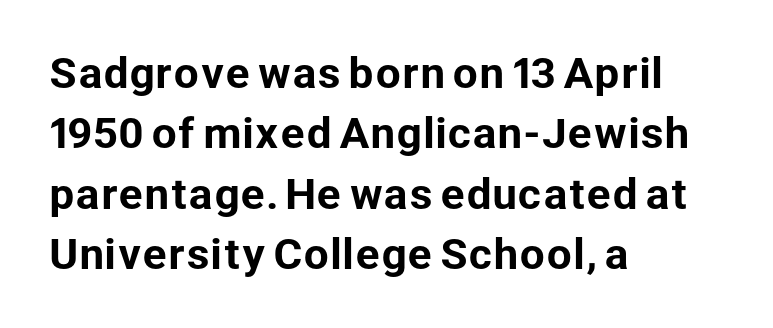
Is the block centered? No — it sits flush against the left margin. Has an underline been added? It has not. Students, observe: this is what conventionally led text looks like. Proportional: the letters do not fall into vertical columns. No italicization has been applied; the sample stays upright.
